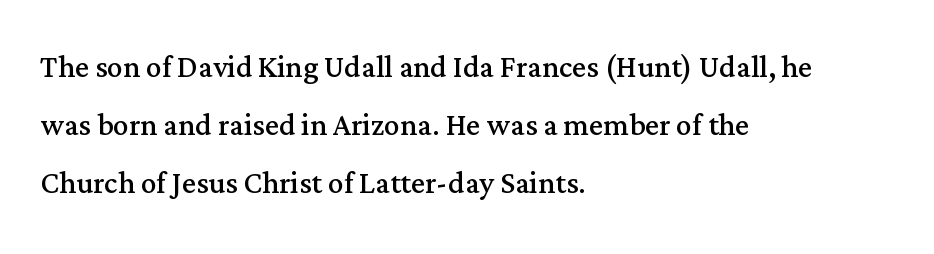
The font's upright variant was chosen for this text. Stroke terminals: seriffed. The face used here is proportionally spaced, like ordinary book or web type. Whoever set this chose a conventional vertical rhythm.
